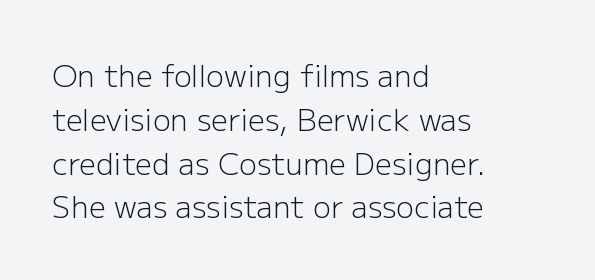
The letters stand upright; this is a roman face. The glyphs in this specimen are sans serif. Whoever set this chose a conventional vertical rhythm. Nothing unusual about the tracking: characters are spaced as the font intends. Alignment: flush left.
